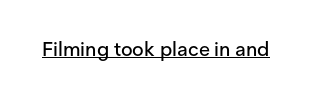
Q: Is the text italic (slanted)? A: No, it is upright.
Q: Is the text underlined? A: Yes.
Q: Is the spacing between letters normal or unusually wide? A: Normal.
